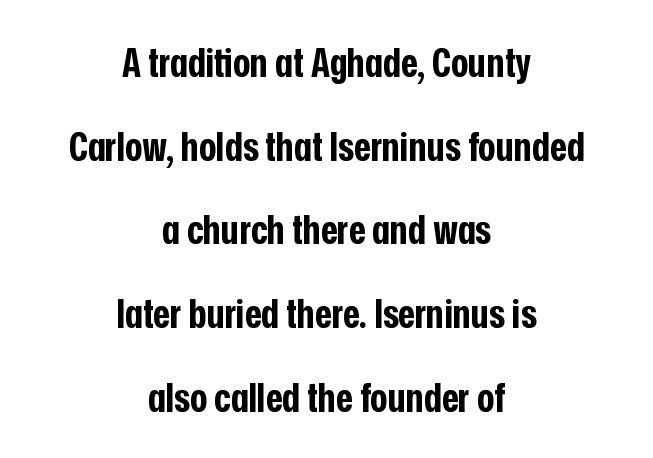
The image shows 41 px bold, condensed sans-serif type, upright; set centered, loose line spacing (2.04x), normal letter spacing, not underlined; low stroke contrast and a medium x-height.
